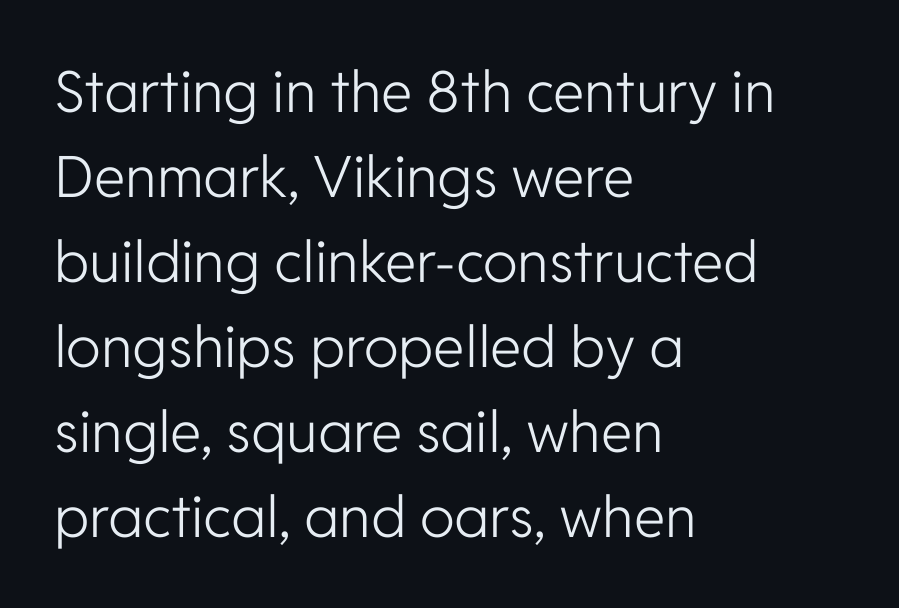
Q: Is the text bold? A: No.
Q: Is the text italic (slanted)? A: No, it is upright.
Q: Is the typeface a serif or a sans-serif typeface? A: Sans-serif.
Q: Is the text underlined? A: No.
Q: How is the paragraph aligned? A: Left-aligned.
Q: Is the spacing between letters normal or unusually wide? A: Normal.
Q: Is the spacing between lines tight, normal or loose? A: Normal.
Q: Width (condensed, normal, or wide)? A: Normal.
Q: Stroke contrast? A: Low.
Q: x-height? A: Medium.
Q: Monospaced? A: No.
